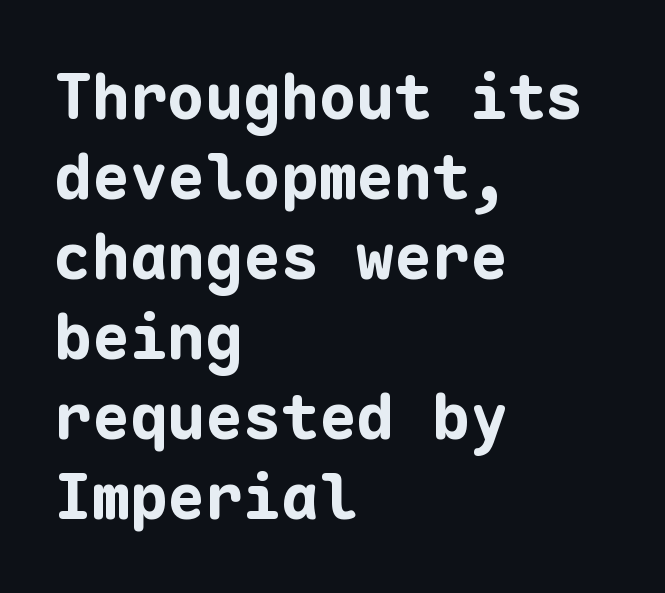
The setting favours the left margin, as ordinary paragraphs usually do. Posture: upright roman. No word sits above an underline. How heavy is the stroke? Heavy — this is a bold. Is this a sans? Yes — the strokes have no serifs. Spacing verdict: monospaced, one width for all characters.
